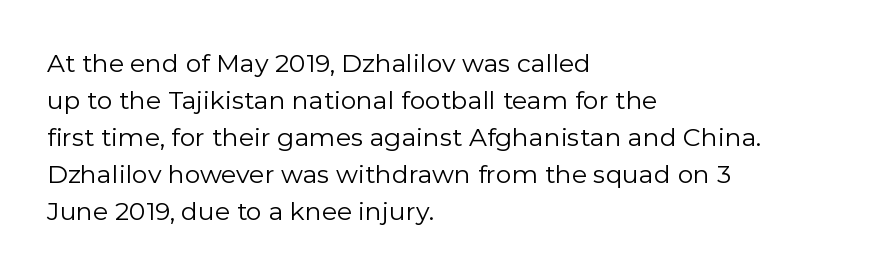
A typesetter would call this leading conventional body-copy spacing. Descender tails drop into unmarked territory. Visually the block forms a straight wall on the left and a jagged coastline on the right. Do the letters lean? They stand straight.
